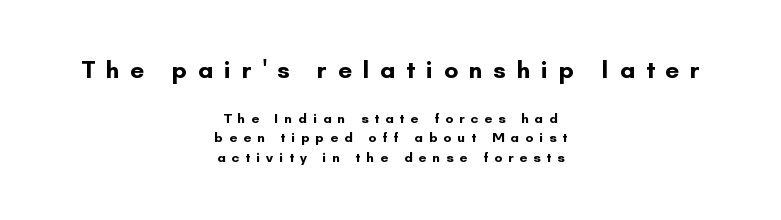
The image shows 25 px bold type, upright; set centered, normal line spacing (1.39x), unusually wide letter spacing (+0.43 em), not underlined; the first (top) block is 1.79x larger.
